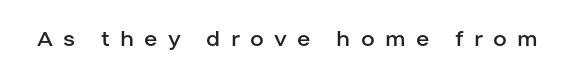
{"italic": "no", "bold": "no", "underline": "no", "letter_spacing": "wide", "letter_spacing_em": 0.41, "glyph_px": 25}
